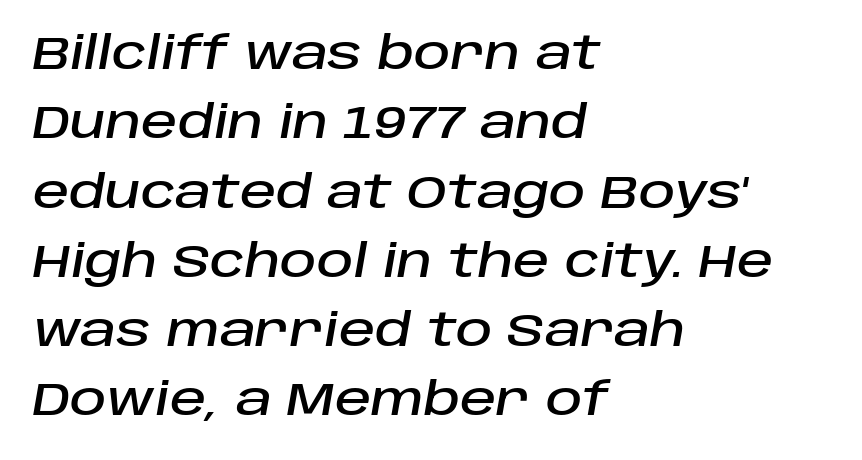
The face used here has a pronounced slope to its letters. This sample has the flowing, uneven cadence of proportional lettering. The space beneath each line is pristine and unruled. Look at the tracking — it's just the regular setting, nothing added. This sample keeps an unexceptional amount of space between lines.
